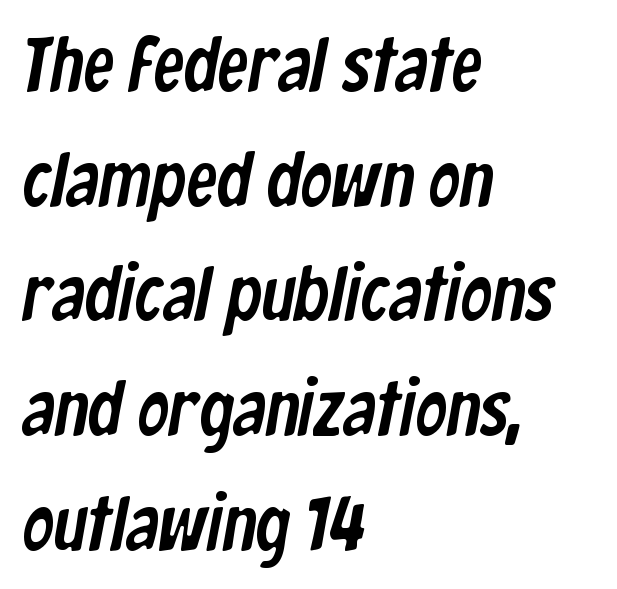
The designer left line spacing at the default. The space directly below the letters is spotless. Do the characters align in a grid? No, the font is proportional. Nobody touched the tracking dial on this one. These lines are set flush left with a ragged right edge. A typesetter would label this face a sans.
